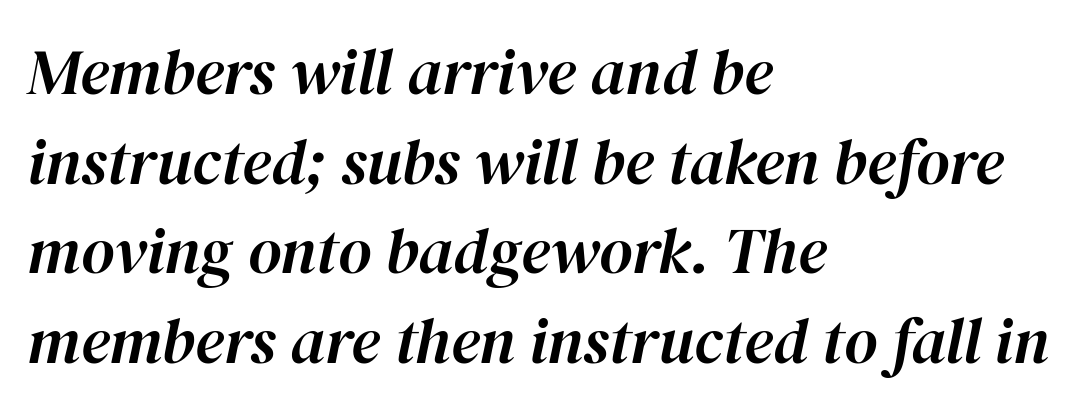
The image shows 64 px text type, italic (leaning right); set left-aligned, normal line spacing (1.4x), normal letter spacing, not underlined; high stroke contrast and a medium x-height.
